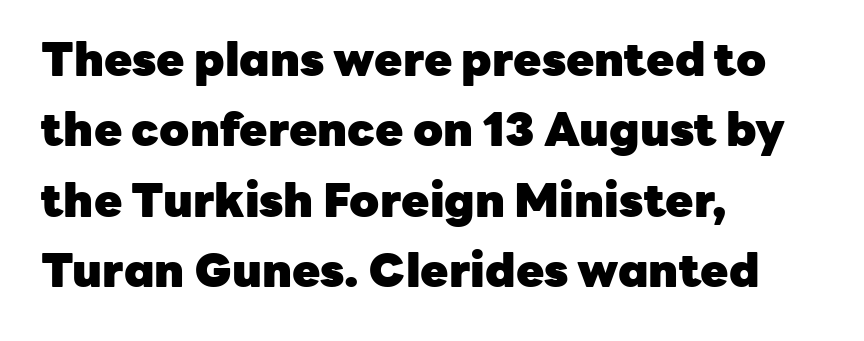
The image shows 46 px heavy sans-serif type, upright; set left-aligned, normal line spacing (1.53x), normal letter spacing, not underlined; low stroke contrast and a medium x-height.
